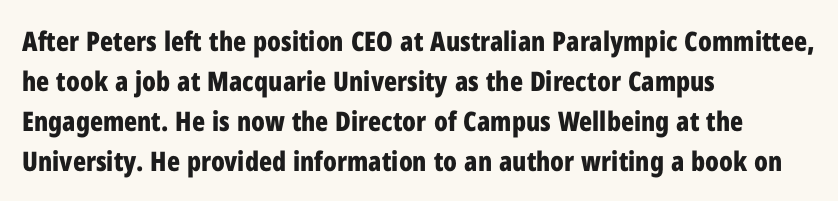
The image shows 27 px bold type, upright; set left-aligned, normal line spacing (1.48x), normal letter spacing, not underlined.
